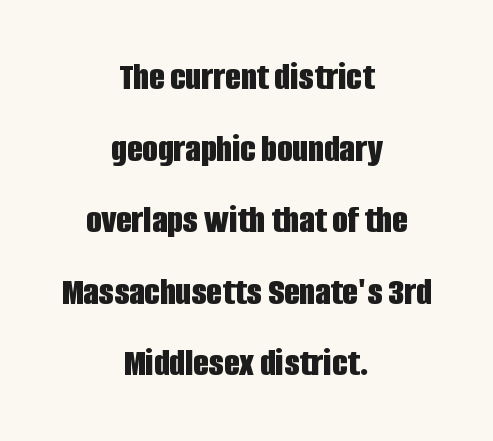
Q: Is the text bold? A: Yes.
Q: Is the text italic (slanted)? A: No, it is upright.
Q: Is the typeface a serif or a sans-serif typeface? A: Sans-serif.
Q: Is the text underlined? A: No.
Q: How is the paragraph aligned? A: Centered.
Q: Is the spacing between letters normal or unusually wide? A: Normal.
Q: Width (condensed, normal, or wide)? A: Condensed.
Q: Stroke contrast? A: Low.
Q: x-height? A: Large.
Q: Monospaced? A: No.
